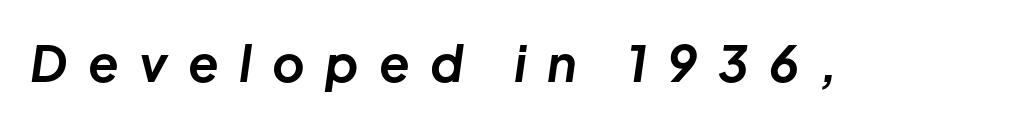
Q: Is the text bold? A: Yes.
Q: Is the text italic (slanted)? A: Yes, it leans right by about 8 degrees.
Q: Is the text underlined? A: No.
Q: Is the spacing between letters normal or unusually wide? A: Unusually wide.
Q: Width (condensed, normal, or wide)? A: Normal.
Q: Stroke contrast? A: Low.
Q: x-height? A: Medium.
Q: Monospaced? A: No.
